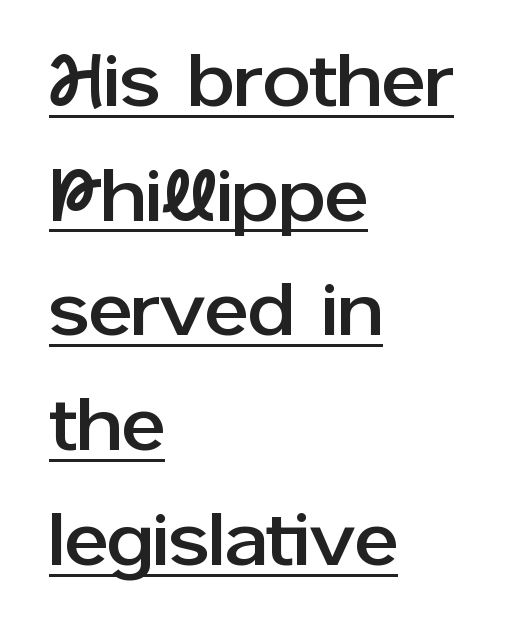
Q: Is the text italic (slanted)? A: No, it is upright.
Q: Is the typeface a serif or a sans-serif typeface? A: Sans-serif.
Q: Is the text underlined? A: Yes.
Q: How is the paragraph aligned? A: Left-aligned.
Q: Is the spacing between letters normal or unusually wide? A: Normal.
Q: Is the spacing between lines tight, normal or loose? A: Normal.
Q: Width (condensed, normal, or wide)? A: Normal.
Q: Stroke contrast? A: Low.
Q: x-height? A: Medium.
Q: Monospaced? A: No.
